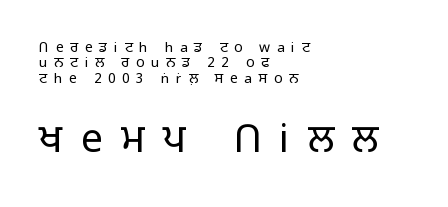
Q: Is the text bold? A: No.
Q: Is the text italic (slanted)? A: No, it is upright.
Q: Is the typeface a serif or a sans-serif typeface? A: Sans-serif.
Q: Is the text underlined? A: No.
Q: How is the paragraph aligned? A: Left-aligned.
Q: Is the spacing between letters normal or unusually wide? A: Unusually wide.
Q: Is the spacing between lines tight, normal or loose? A: Tight.
Q: Which block of text is set in a larger size, the first (top) or the second (bottom)? A: The second (bottom) one.
Q: Width (condensed, normal, or wide)? A: Normal.
Q: Stroke contrast? A: Low.
Q: x-height? A: Medium.
Q: Monospaced? A: No.
